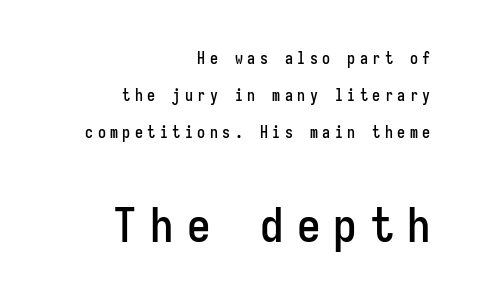
Q: Is the text italic (slanted)? A: No, it is upright.
Q: Is the typeface a serif or a sans-serif typeface? A: Sans-serif.
Q: Is the text underlined? A: No.
Q: How is the paragraph aligned? A: Right-aligned.
Q: Is the spacing between letters normal or unusually wide? A: Unusually wide.
Q: Is the spacing between lines tight, normal or loose? A: Loose.
Q: Which block of text is set in a larger size, the first (top) or the second (bottom)? A: The second (bottom) one.
Q: Width (condensed, normal, or wide)? A: Condensed.
Q: Stroke contrast? A: Low.
Q: x-height? A: Medium.
Q: Monospaced? A: Yes.
